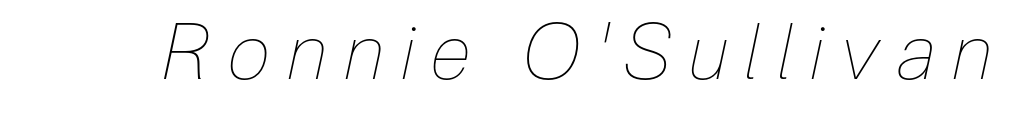
The rendering uses natural spacing where letterforms have individual widths. Emphasis-style slanted type is in use. The horizontal fit of the characters is loose and conspicuously gappy. Weight class: somewhere from thin through regular. The passage shown is not underscored anywhere.
